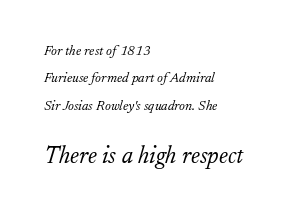
Does the bottom block carry the larger type? Yes, it does. The font sits on the lighter half of the weight spectrum, regular included. Here the glyphs are tracked normally, forming tight word shapes. The baseline area is clear. Does the copy run flush right? No — it runs flush left. If you measured baseline to baseline, you'd find a long distance.
